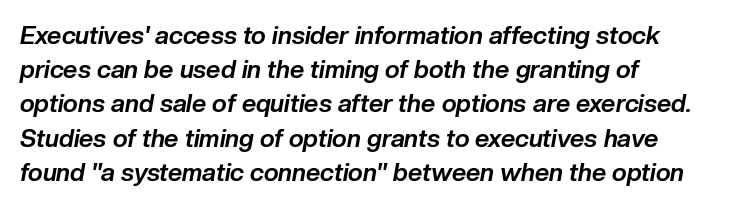
One glance says typical: line gaps are just what's usual. In CSS terms this would be text-align: left. What stands out about the letter spacing? Nothing — it is the standard amount. Underlining? Definitely not there. Tall strokes in this sample are angled rather than plumb. Is the type bold? Yes — the strokes are clearly thick and heavy.
